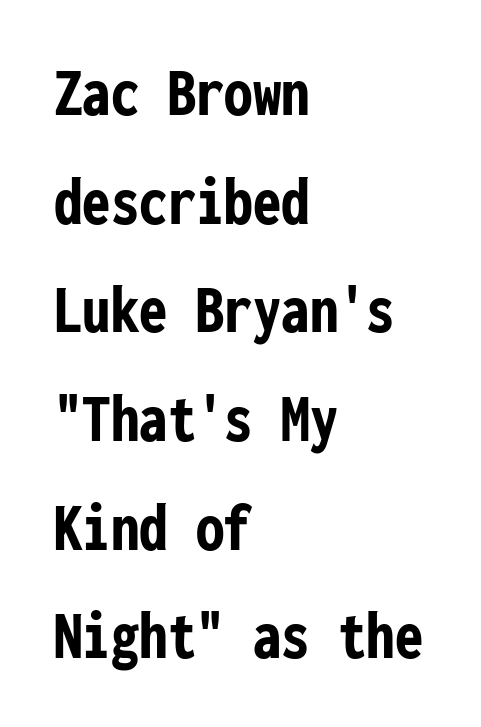
{"serif": "no", "italic": "no", "bold": "yes", "weight": "semibold", "width": "condensed", "stroke_contrast": "low", "x_height": "medium", "monospaced": "yes", "underline": "no", "align": "left", "line_spacing": "normal", "line_spacing_ratio": 1.53, "letter_spacing": "normal", "letter_spacing_em": 0.0, "glyph_px": 71}
